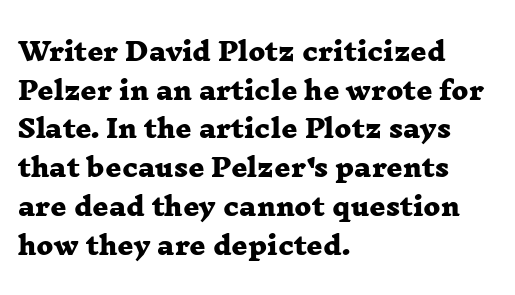
The ragged edge is on the right, which tells us the setting is flush left. Any mark beneath the type? The region is blank. The letters sit at their default tracking, neither squeezed nor spread. The face used here has the dense, thick strokes of a bold. Interline gaps are of average width in this sample.
